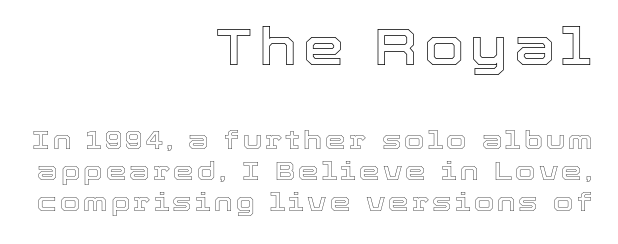
Q: Is the text italic (slanted)? A: No, it is upright.
Q: Is the text underlined? A: No.
Q: How is the paragraph aligned? A: Right-aligned.
Q: Which block of text is set in a larger size, the first (top) or the second (bottom)? A: The first (top) one.
Q: Width (condensed, normal, or wide)? A: Normal.
Q: x-height? A: Medium.
Q: Monospaced? A: No.
